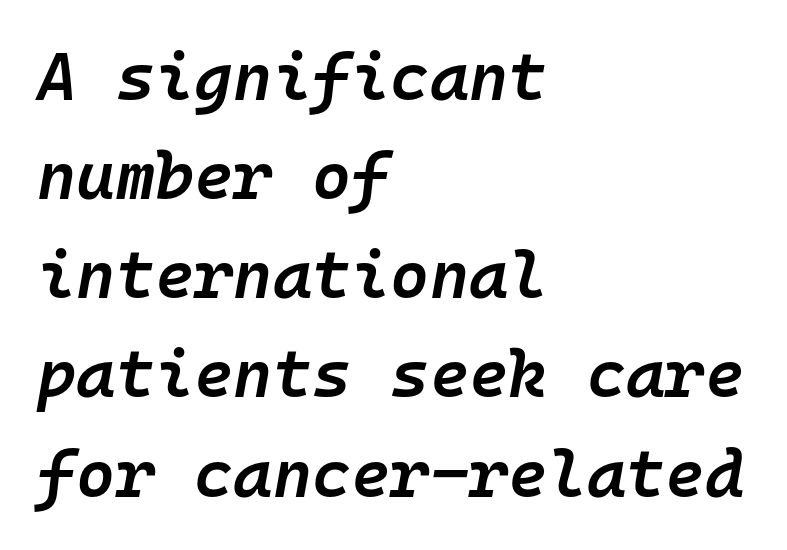
Rows of type keep a routine distance in the vertical direction. Spacing verdict: monospaced, one width for all characters. Quick note: italic. I'd describe the lettering as semibold — firm but not a full bold.
